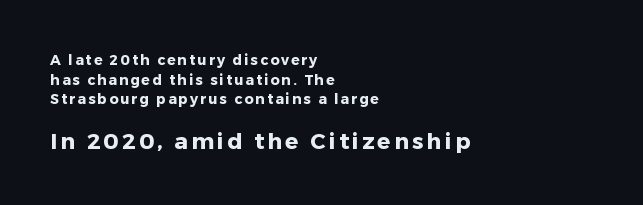
Line beginnings align vertically; line endings do not. Look at the stroke-to-counter ratio: heavy, a bold. Check the space under the baseline: it is left empty. It's the straight-up-and-down kind of type. Vertically, the passage feels balanced, rows spaced as you'd expect.
